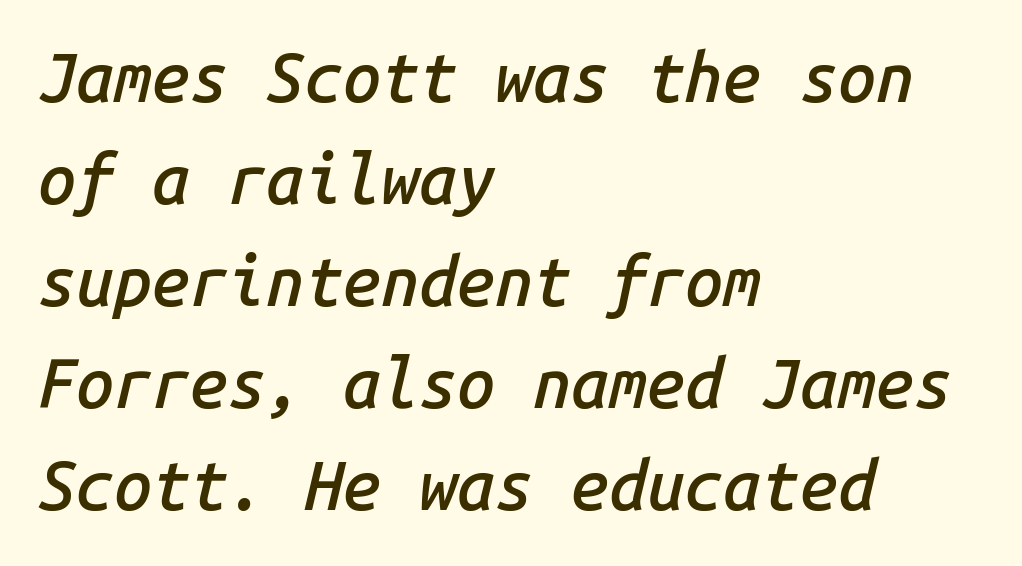
Q: Is the text bold? A: Semi-bold.
Q: Is the text italic (slanted)? A: Yes, it leans right by about 14 degrees.
Q: Is the text underlined? A: No.
Q: How is the paragraph aligned? A: Left-aligned.
Q: Is the spacing between letters normal or unusually wide? A: Normal.
Q: Is the spacing between lines tight, normal or loose? A: Normal.
Q: Width (condensed, normal, or wide)? A: Normal.
Q: Stroke contrast? A: Low.
Q: x-height? A: Medium.
Q: Monospaced? A: Yes.
